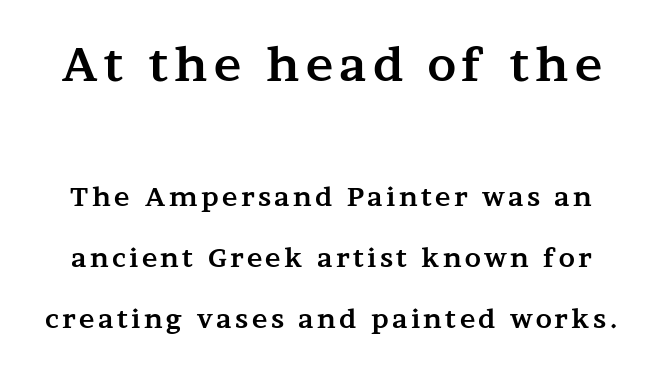
The image shows 46 px bold, wide serif type, upright; set loose line spacing (2.34x), not underlined; the first (top) block is 1.77x larger; medium stroke contrast and a medium x-height.
